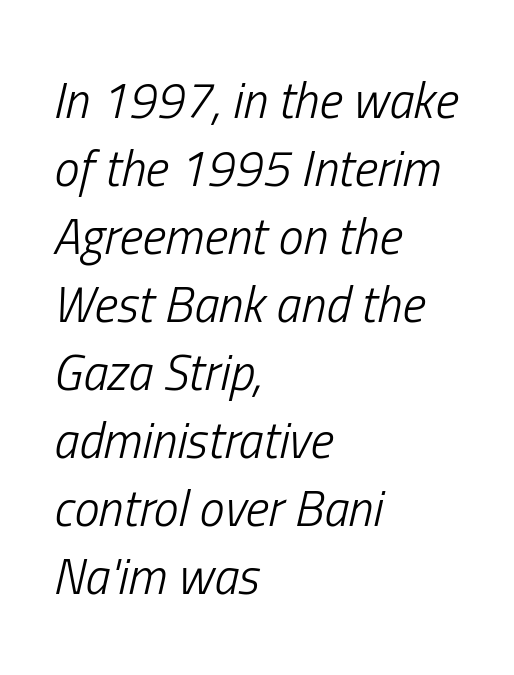
{"italic": "yes", "lean": "right", "slant_degrees": 13, "bold": "no", "weight": "light", "width": "condensed", "stroke_contrast": "low", "x_height": "medium", "monospaced": "no", "underline": "no", "align": "left", "line_spacing": "normal", "line_spacing_ratio": 1.36, "letter_spacing": "normal", "letter_spacing_em": 0.0, "glyph_px": 50}
